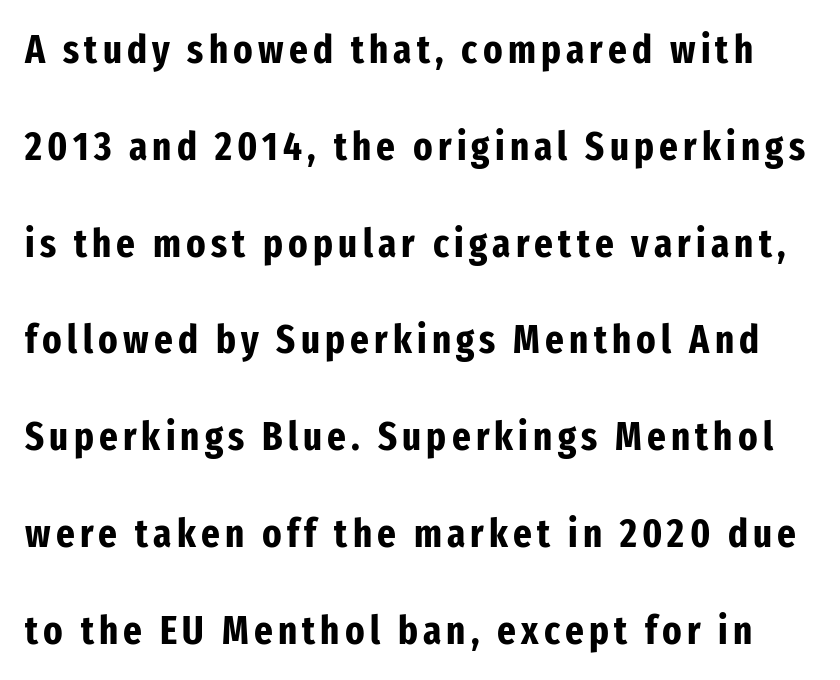
The image shows 40 px bold, condensed sans-serif type, upright; set loose line spacing (2.42x), not underlined; low stroke contrast and a medium x-height.
